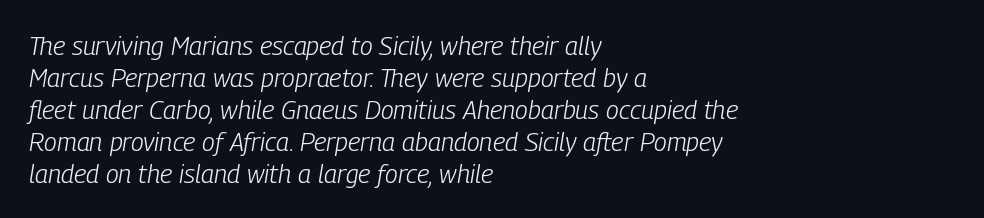
Letters have the restrained weight of plain body copy at most. Clear beneath every line of the passage. Horizontal alignment here is leftward, the default for most running prose. These lines were composed using italics. Letter spacing: default.
